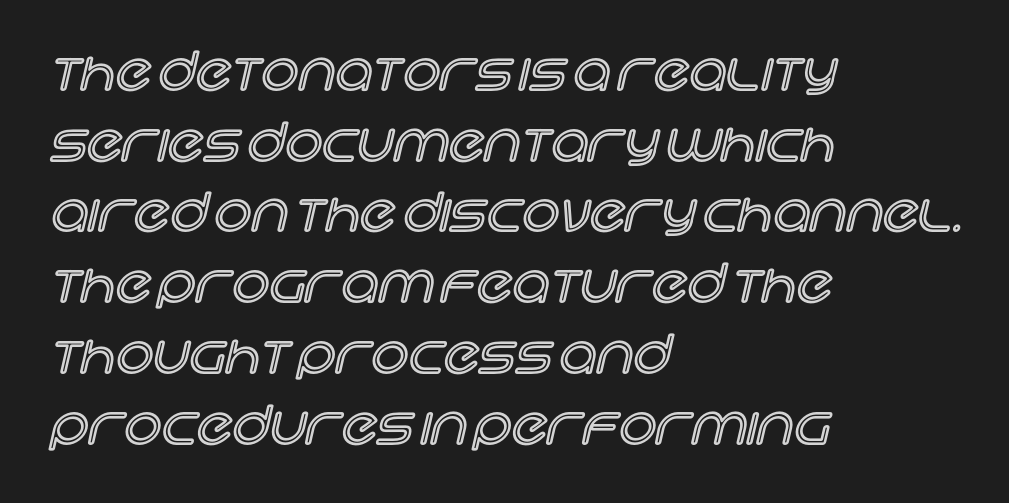
{"width": "normal", "x_height": "large", "monospaced": "no", "underline": "no", "align": "left", "line_spacing": "normal", "line_spacing_ratio": 1.36, "letter_spacing": "normal", "letter_spacing_em": 0.0, "glyph_px": 52}
